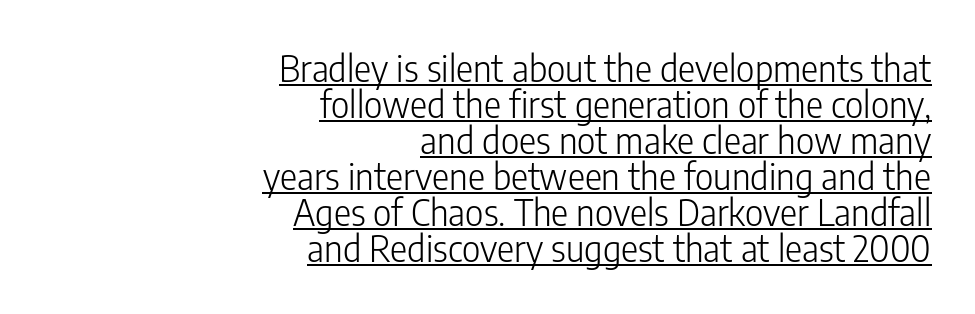
The weight tops out at a normal text grade. Grotesque or geometric, the face here clearly has no serifs. The compositor pushed each line to the right boundary. These lines are rendered in a variable-pitch font.
